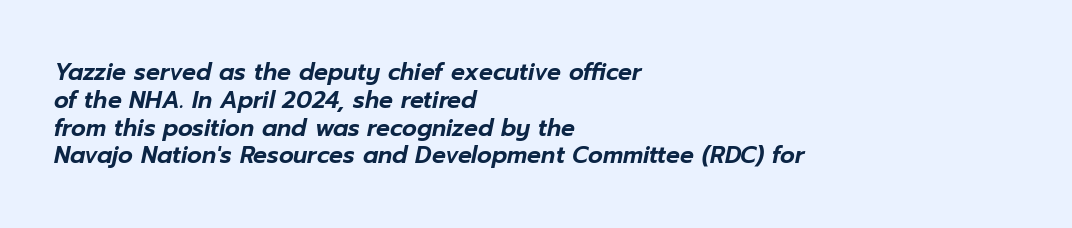
Q: Is the text italic (slanted)? A: Yes, it leans right by about 12 degrees.
Q: Is the text underlined? A: No.
Q: How is the paragraph aligned? A: Left-aligned.
Q: Is the spacing between letters normal or unusually wide? A: Normal.
